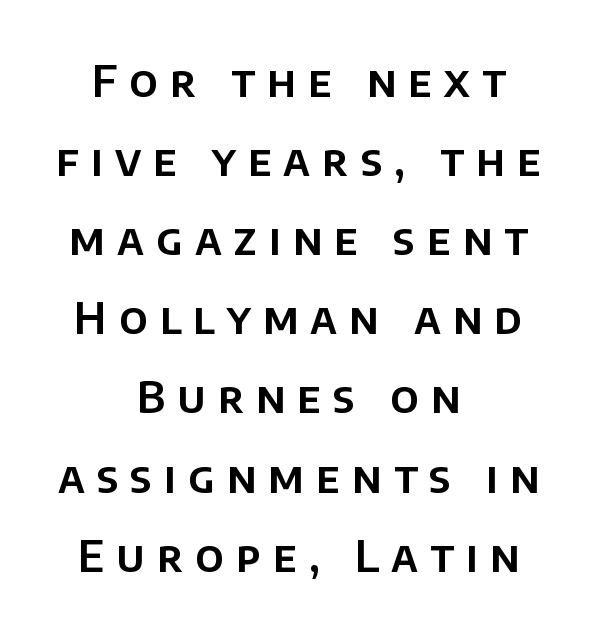
The rendering inserts visible extra space after every character. Where is the straight margin? There isn't one; the lines are centered. No italicization has been applied; the sample stays upright. Just letters on the line, the space beneath them empty.
